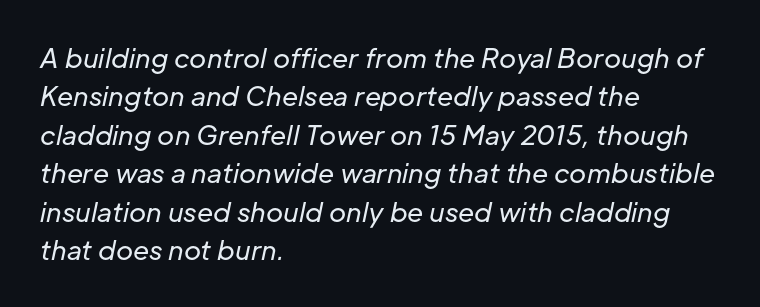
Q: Is the text bold? A: No.
Q: Is the text italic (slanted)? A: Yes, it leans right by about 12 degrees.
Q: Is the text underlined? A: No.
Q: How is the paragraph aligned? A: Left-aligned.
Q: Is the spacing between letters normal or unusually wide? A: Normal.
Q: Is the spacing between lines tight, normal or loose? A: Normal.
